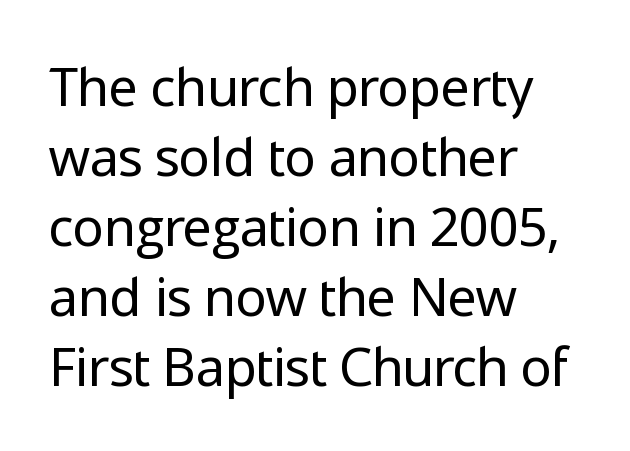
{"serif": "no", "italic": "no", "bold": "no", "weight": "regular", "width": "normal", "stroke_contrast": "low", "x_height": "medium", "monospaced": "no", "underline": "no", "align": "left", "line_spacing": "normal", "line_spacing_ratio": 1.32, "letter_spacing": "normal", "letter_spacing_em": 0.0, "glyph_px": 53}
